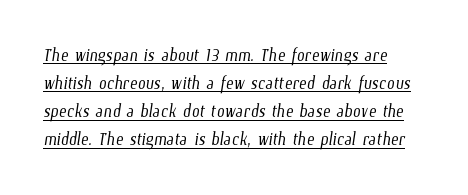
Q: Is the text bold? A: No.
Q: Is the text underlined? A: Yes.
Q: How is the paragraph aligned? A: Left-aligned.
Q: Is the spacing between letters normal or unusually wide? A: Normal.
